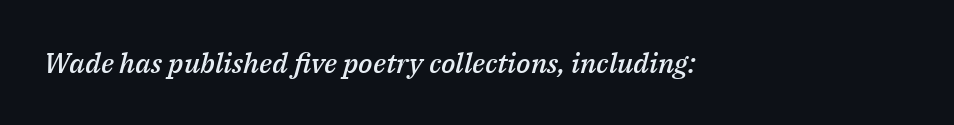
Q: Is the text bold? A: Semi-bold.
Q: Is the text italic (slanted)? A: Yes, it leans right by about 14 degrees.
Q: Is the text underlined? A: No.
Q: Is the spacing between letters normal or unusually wide? A: Normal.
Q: Width (condensed, normal, or wide)? A: Normal.
Q: Stroke contrast? A: Medium.
Q: x-height? A: Medium.
Q: Monospaced? A: No.
